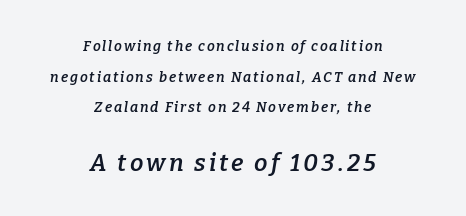
Whoever set this chose breathing room over compactness in the vertical rhythm. Check the space under the baseline: it is left empty. Alignment: centered. The whole block is typeset with a tilt.
